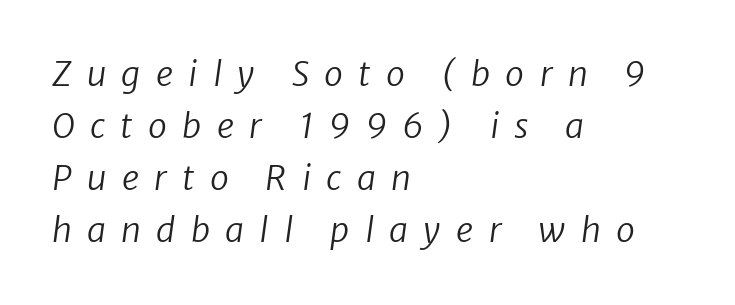
{"italic": "yes", "lean": "right", "slant_degrees": 8, "bold": "no", "weight": "regular", "width": "normal", "stroke_contrast": "low", "x_height": "medium", "monospaced": "no", "underline": "no", "align": "left", "line_spacing": "normal", "line_spacing_ratio": 1.53, "letter_spacing": "wide", "letter_spacing_em": 0.45, "glyph_px": 34}
